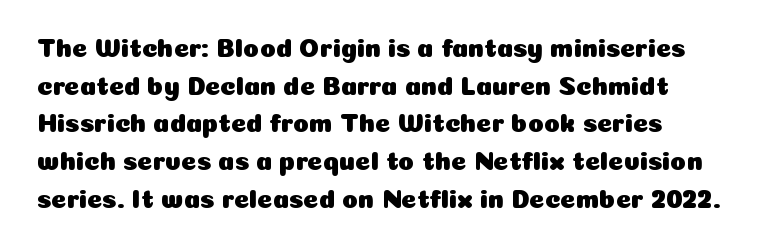
The passage shown has conventional tracking throughout. The leading is moderate, giving the passage an even texture. Upright lettering throughout. Nobody drew a line under any word here.
